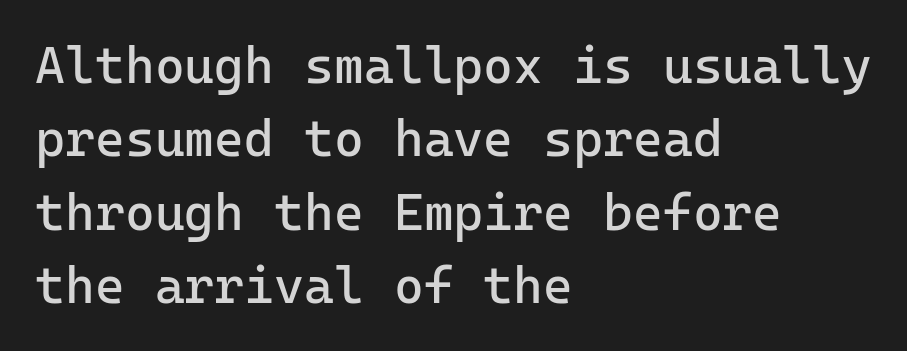
The image shows 51 px regular-weight sans-serif type, upright, monospaced; set left-aligned, normal line spacing (1.44x), normal letter spacing, not underlined; low stroke contrast and a medium x-height.
